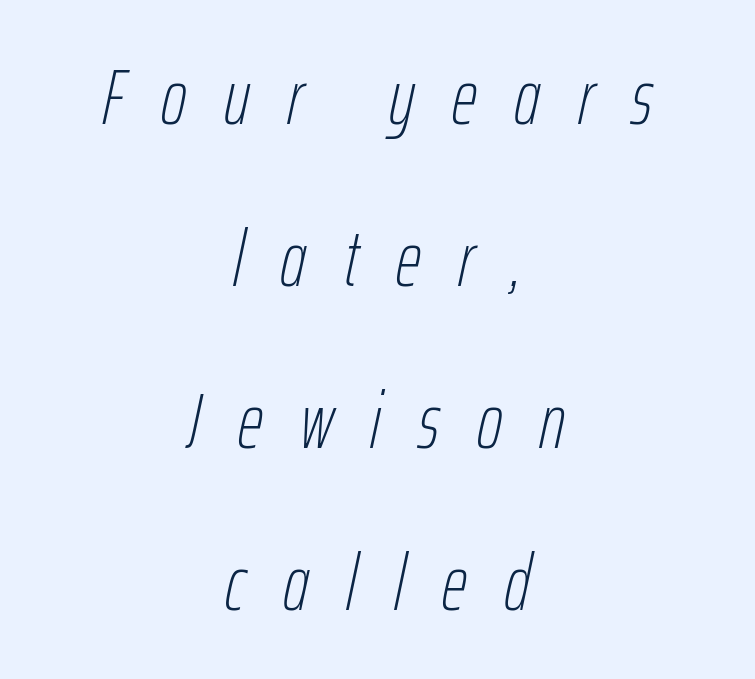
The image shows 79 px thin, condensed type, italic (leaning right); set centered, loose line spacing (2.05x), unusually wide letter spacing (+0.47 em), not underlined; low stroke contrast and a medium x-height.
